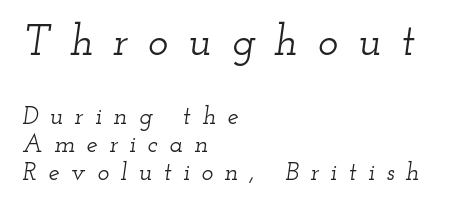
One-word summary of the alignment: left. You can tell it's italic because the verticals aren't actually vertical. Scale decreases going downward across the two blocks. One glance says dense: line gaps are narrower than usual. These lines are rendered in a variable-pitch font. The letters carry serifs — small finishing strokes at the ends of their stems.
